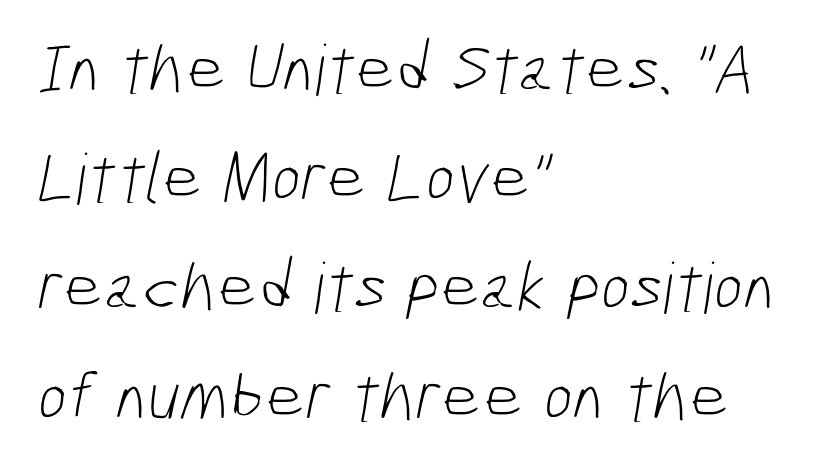
Q: Is the text bold? A: No.
Q: Is the typeface a serif or a sans-serif typeface? A: Sans-serif.
Q: Is the text underlined? A: No.
Q: How is the paragraph aligned? A: Left-aligned.
Q: Is the spacing between letters normal or unusually wide? A: Normal.
Q: Is the spacing between lines tight, normal or loose? A: Normal.
Q: Width (condensed, normal, or wide)? A: Condensed.
Q: Stroke contrast? A: Low.
Q: x-height? A: Medium.
Q: Monospaced? A: No.
